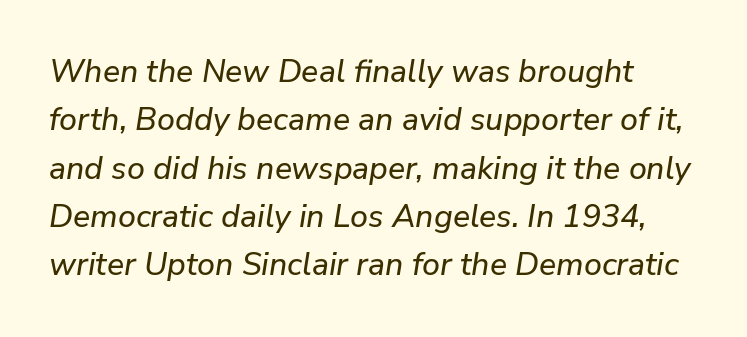
This sample has the flowing, uneven cadence of proportional lettering. Quick note: interline space is typical. Is the type slanted? Yes — the strokes lean at a clear angle. The foot of each line stays bare and open. Nobody touched the tracking dial on this one.
